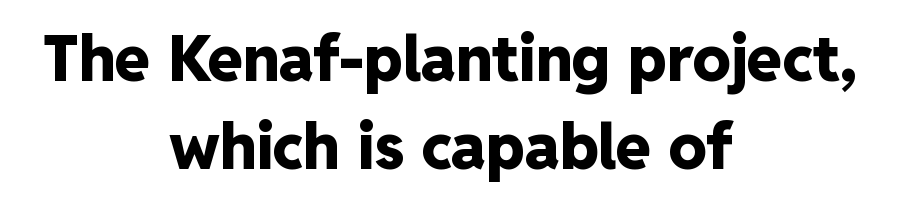
{"serif": "no", "italic": "no", "bold": "yes", "weight": "heavy", "width": "normal", "stroke_contrast": "low", "x_height": "medium", "monospaced": "no", "underline": "no", "align": "center", "line_spacing": "normal", "line_spacing_ratio": 1.4, "letter_spacing": "normal", "letter_spacing_em": 0.0, "glyph_px": 63}
